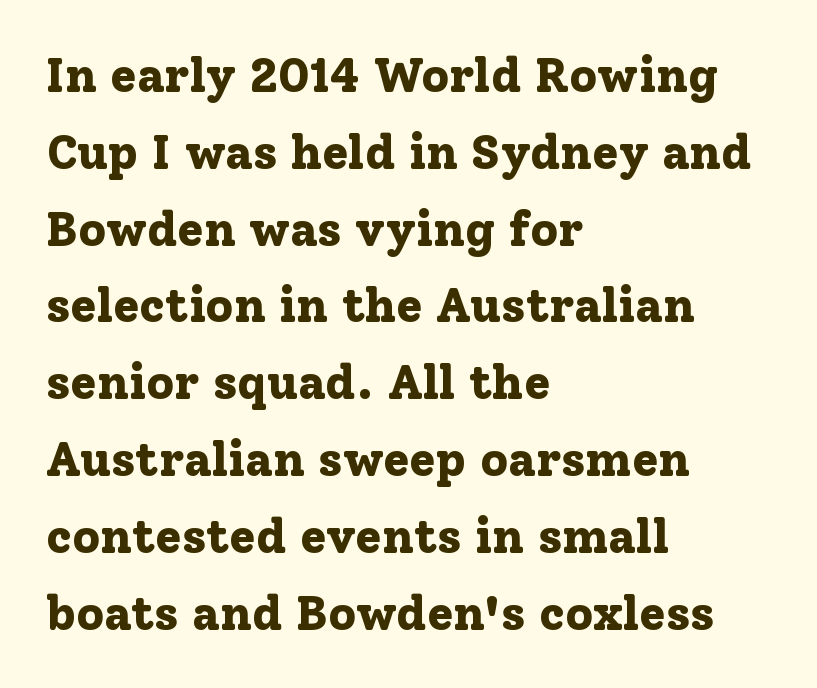
{"serif": "yes", "italic": "no", "bold": "yes", "weight": "bold", "width": "normal", "stroke_contrast": "low", "x_height": "medium", "monospaced": "no", "underline": "no", "align": "left", "line_spacing": "normal", "line_spacing_ratio": 1.6, "letter_spacing": "normal", "letter_spacing_em": 0.0, "glyph_px": 48}
